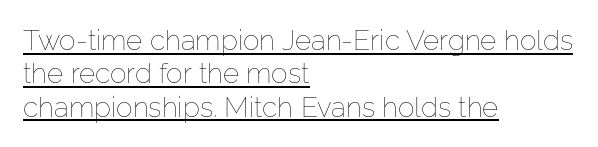
Q: Is the text bold? A: No.
Q: Is the text italic (slanted)? A: No, it is upright.
Q: Is the text underlined? A: Yes.
Q: How is the paragraph aligned? A: Left-aligned.
Q: Is the spacing between letters normal or unusually wide? A: Normal.
Q: Width (condensed, normal, or wide)? A: Normal.
Q: Stroke contrast? A: Low.
Q: x-height? A: Medium.
Q: Monospaced? A: No.
